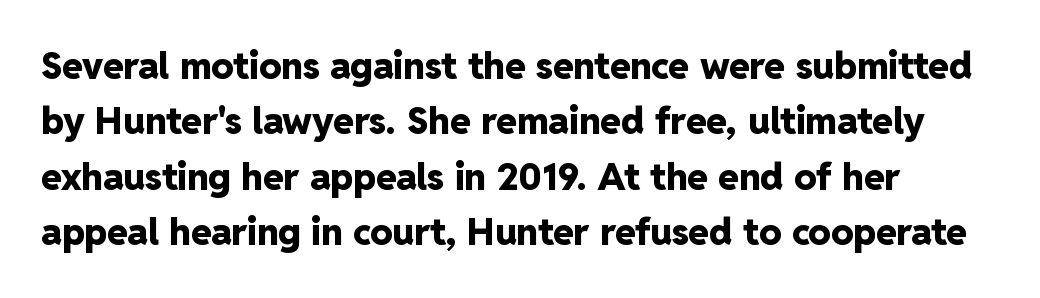
Line beginnings align vertically; line endings do not. Line spacing here is normal. Typesetter's note: full bold, strokes at maximum text heaviness. Letter spacing: default.
